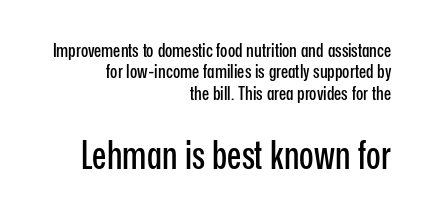
Q: Is the text italic (slanted)? A: No, it is upright.
Q: Is the typeface a serif or a sans-serif typeface? A: Sans-serif.
Q: Is the text underlined? A: No.
Q: How is the paragraph aligned? A: Right-aligned.
Q: Is the spacing between letters normal or unusually wide? A: Normal.
Q: Is the spacing between lines tight, normal or loose? A: Tight.
Q: Which block of text is set in a larger size, the first (top) or the second (bottom)? A: The second (bottom) one.
Q: Width (condensed, normal, or wide)? A: Condensed.
Q: Stroke contrast? A: Low.
Q: x-height? A: Medium.
Q: Monospaced? A: No.
